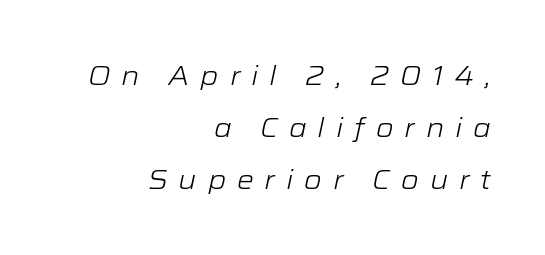
Nobody drew a line under any word here. The typography opts for an oblique posture over an upright one. The space between consecutive lines is lavish. The characters are drawn with everyday or finer stroke widths.
